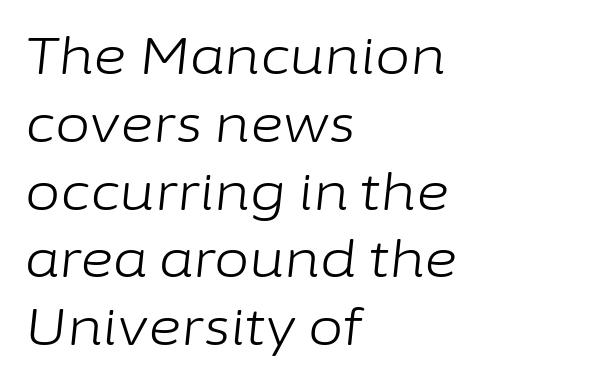
Does the lettering tilt? It does — this is italic. This rendering leaves character spacing at its baseline value. Descender tails drop into unmarked territory. Baseline-to-baseline distance is the conventional proportion of letter height.
